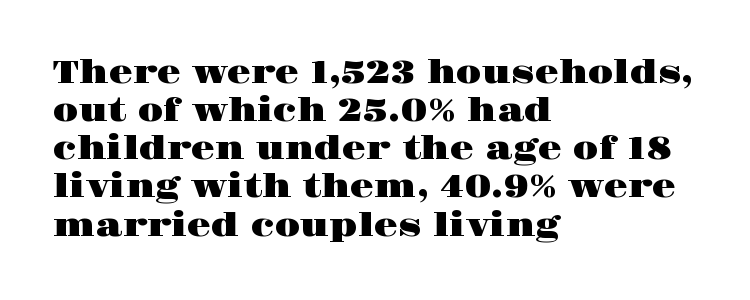
{"serif": "yes", "italic": "no", "width": "wide", "stroke_contrast": "high", "x_height": "large", "monospaced": "no", "underline": "no", "align": "left", "line_spacing_ratio": 1.23, "letter_spacing": "normal", "letter_spacing_em": 0.0, "glyph_px": 31}
